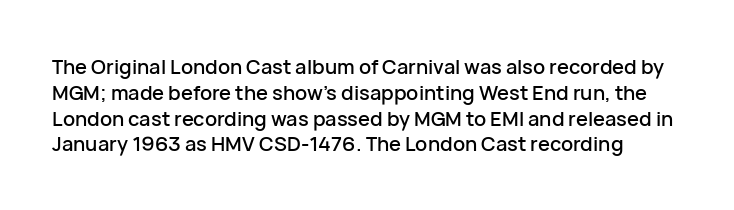
The image shows 20 px text type, upright; set normal line spacing (1.29x), normal letter spacing, not underlined.
